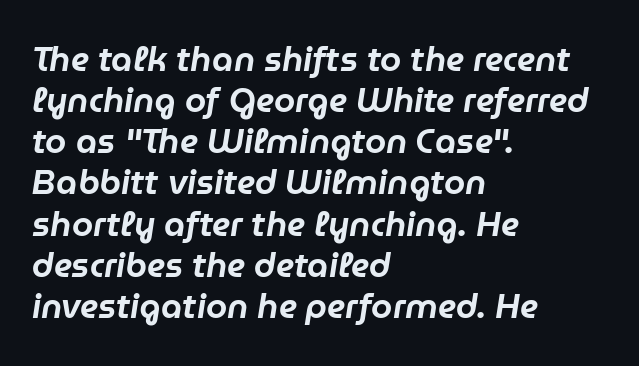
Q: Is the text italic (slanted)? A: Yes, it leans right by about 9 degrees.
Q: Is the text underlined? A: No.
Q: How is the paragraph aligned? A: Left-aligned.
Q: Is the spacing between letters normal or unusually wide? A: Normal.
Q: Width (condensed, normal, or wide)? A: Normal.
Q: Stroke contrast? A: Low.
Q: x-height? A: Medium.
Q: Monospaced? A: No.
